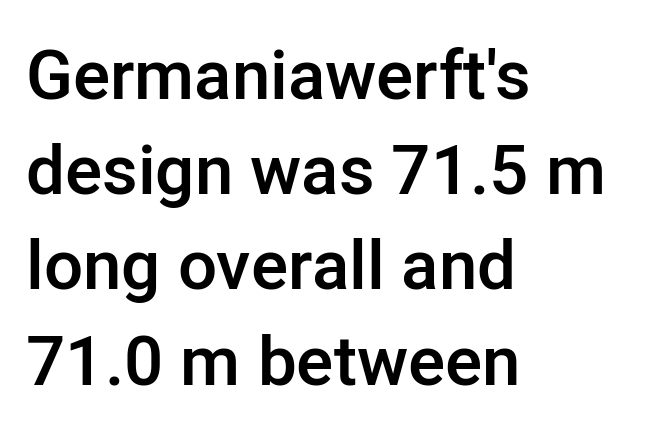
The image shows 69 px semibold sans-serif type, upright; set left-aligned, normal line spacing (1.38x), normal letter spacing, not underlined; low stroke contrast and a medium x-height.
